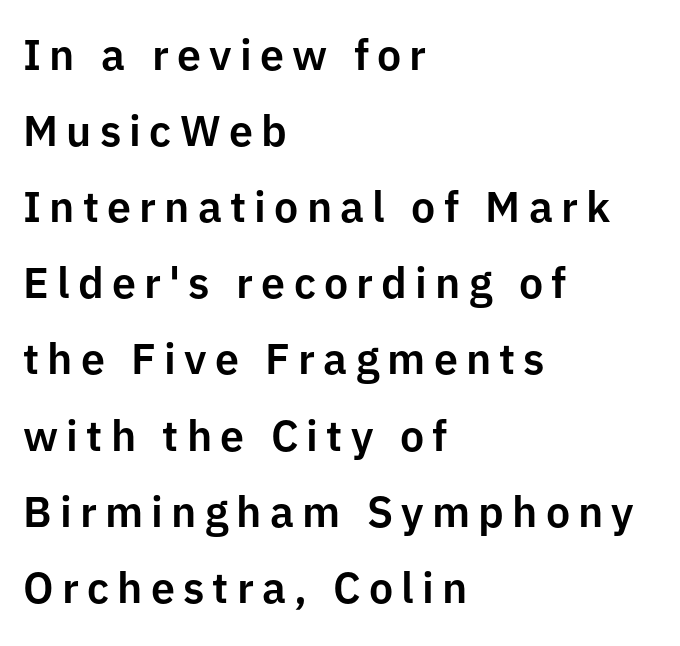
{"serif": "no", "italic": "no", "width": "normal", "stroke_contrast": "low", "x_height": "medium", "monospaced": "no", "underline": "no", "align": "left", "line_spacing_ratio": 1.77, "glyph_px": 43}
